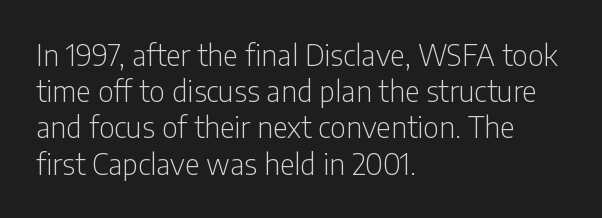
Spacing between characters is what you'd get straight out of the box. Varying glyph widths throughout — classic text-font behaviour. The space directly below the letters is spotless. Honestly, the row spacing looks completely unremarkable. Tall strokes in this sample are plumb rather than angled. Check where the strokes stop: nothing finishes them off — pure sans.
